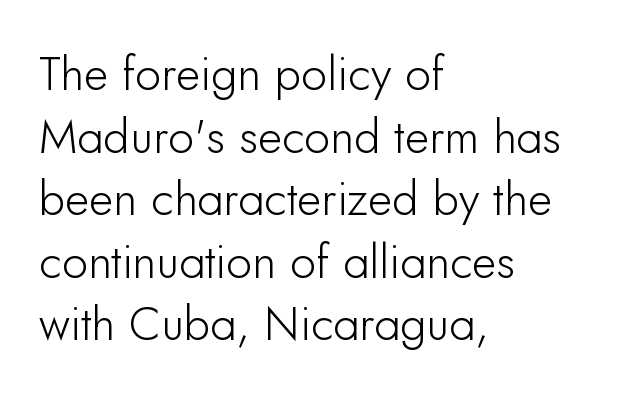
{"serif": "no", "italic": "no", "width": "normal", "stroke_contrast": "low", "x_height": "small", "monospaced": "no", "underline": "no", "align": "left", "line_spacing": "normal", "line_spacing_ratio": 1.33, "letter_spacing": "normal", "letter_spacing_em": 0.0, "glyph_px": 47}
